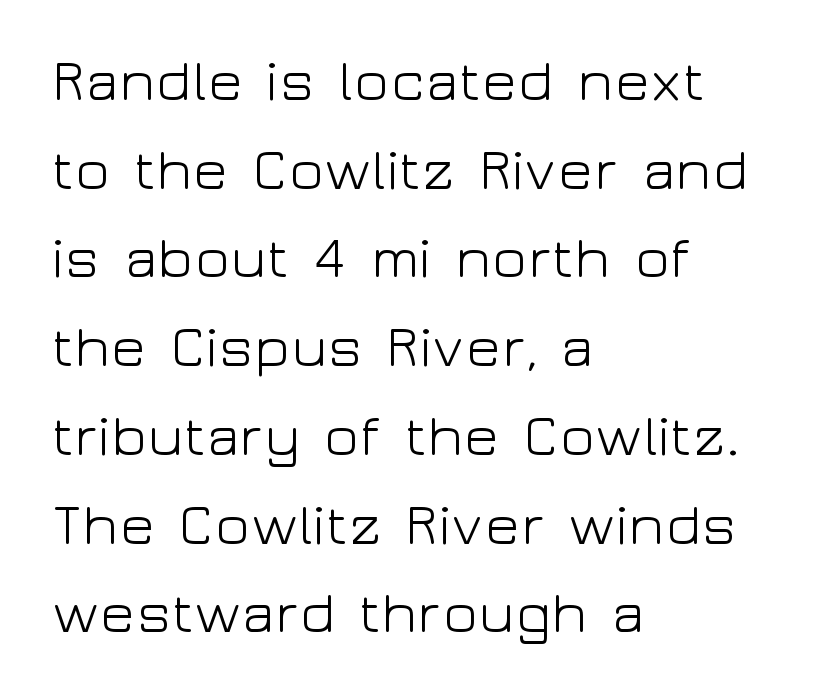
The image shows 58 px light, wide sans-serif type, upright; set left-aligned, normal line spacing (1.53x), normal letter spacing, not underlined; low stroke contrast and a medium x-height.
